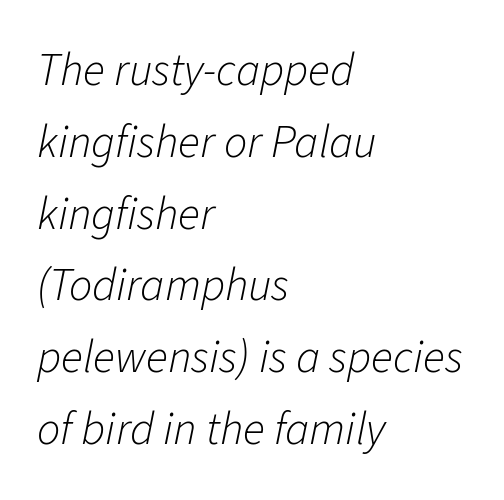
Q: Is the text bold? A: No.
Q: Is the text italic (slanted)? A: Yes, it leans right by about 11 degrees.
Q: Is the text underlined? A: No.
Q: How is the paragraph aligned? A: Left-aligned.
Q: Is the spacing between letters normal or unusually wide? A: Normal.
Q: Is the spacing between lines tight, normal or loose? A: Normal.
Q: Width (condensed, normal, or wide)? A: Normal.
Q: Stroke contrast? A: Low.
Q: x-height? A: Medium.
Q: Monospaced? A: No.
